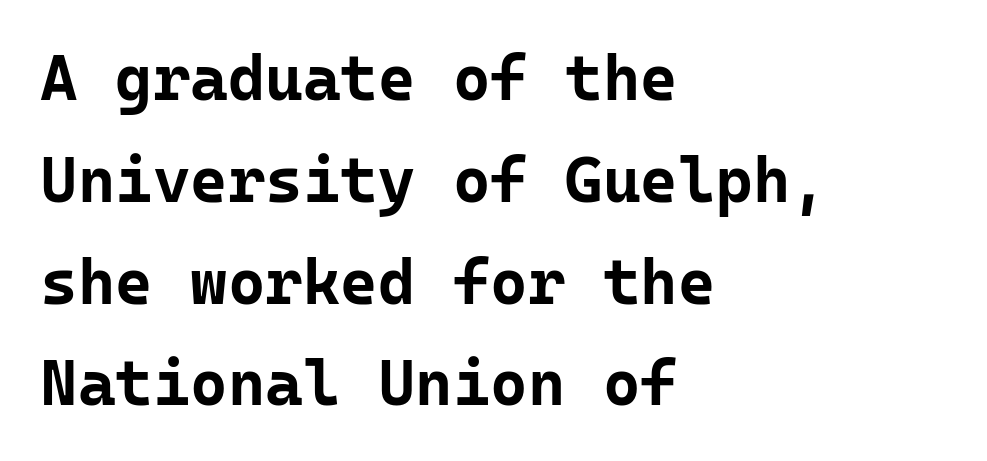
The image shows 64 px bold sans-serif type, upright, monospaced; set left-aligned, normal line spacing (1.59x), normal letter spacing, not underlined; low stroke contrast and a medium x-height.
